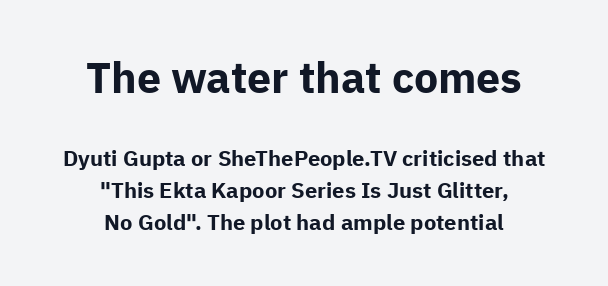
{"serif": "no", "italic": "no", "bold": "yes", "weight": "bold", "width": "normal", "stroke_contrast": "low", "x_height": "medium", "monospaced": "no", "underline": "no", "align": "center", "line_spacing": "normal", "line_spacing_ratio": 1.44, "letter_spacing": "normal", "letter_spacing_em": 0.0, "larger_block": "first", "size_ratio": 1.95, "glyph_px": 43}
